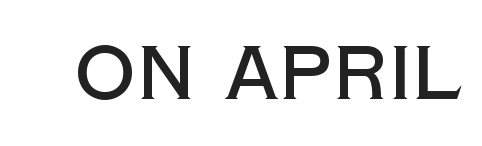
The image shows 76 px sans-serif type, upright; set normal letter spacing, not underlined; a large x-height.
